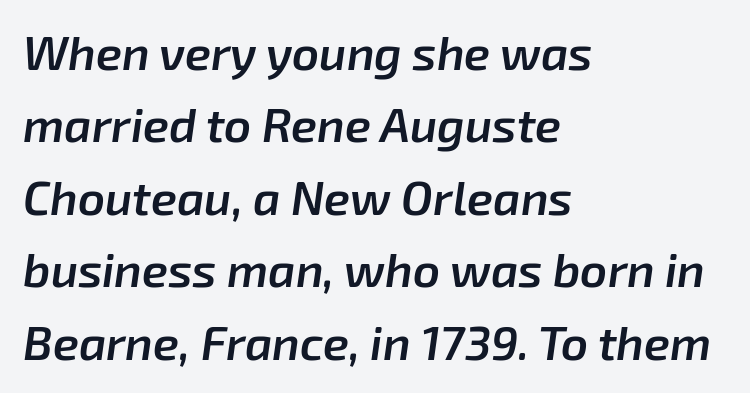
Q: Is the text bold? A: Semi-bold.
Q: Is the text italic (slanted)? A: Yes, it leans right by about 8 degrees.
Q: Is the text underlined? A: No.
Q: How is the paragraph aligned? A: Left-aligned.
Q: Is the spacing between letters normal or unusually wide? A: Normal.
Q: Is the spacing between lines tight, normal or loose? A: Normal.
Q: Width (condensed, normal, or wide)? A: Normal.
Q: Stroke contrast? A: Low.
Q: x-height? A: Medium.
Q: Monospaced? A: No.
